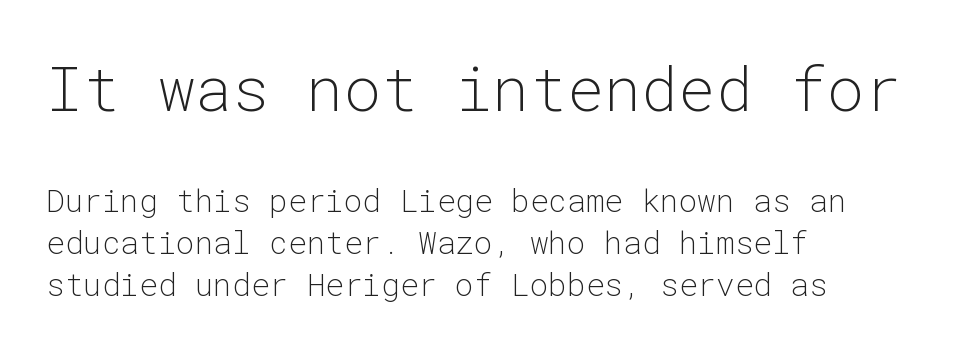
{"serif": "no", "italic": "no", "bold": "no", "weight": "light", "width": "normal", "stroke_contrast": "low", "x_height": "medium", "monospaced": "yes", "underline": "no", "align": "left", "line_spacing": "normal", "line_spacing_ratio": 1.35, "letter_spacing": "normal", "letter_spacing_em": 0.0, "larger_block": "first", "size_ratio": 2.0, "glyph_px": 62}
